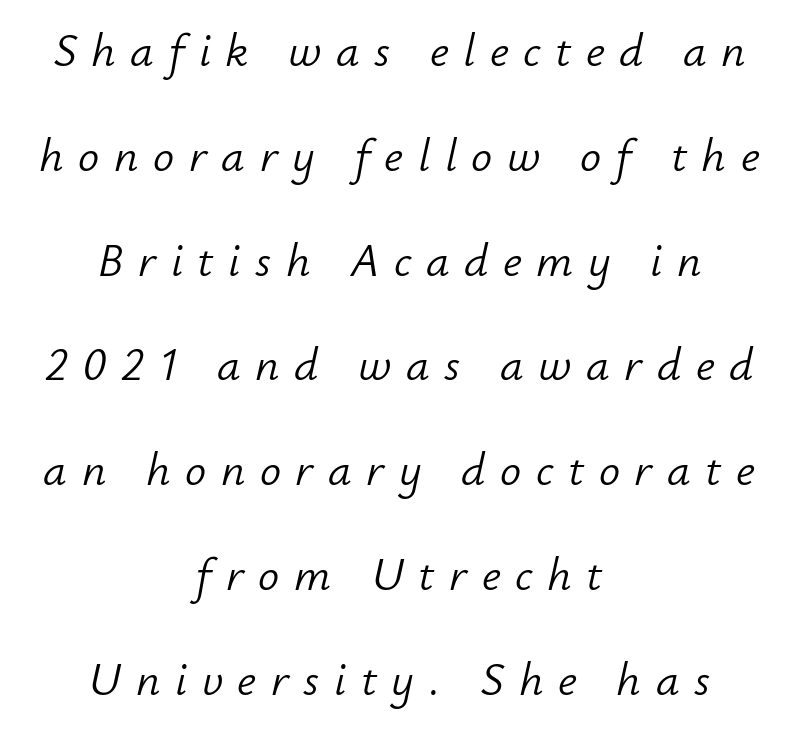
This sample uses expanded letter spacing, leaving extra air between glyphs. Rows of type keep a wide berth in the vertical direction. Each letter keeps its own natural width here, so spacing adapts to shape. The paragraph has two soft edges and a firm central axis. The cut favours lightness, reaching ordinary text weight at its darkest. Type without underlining.
